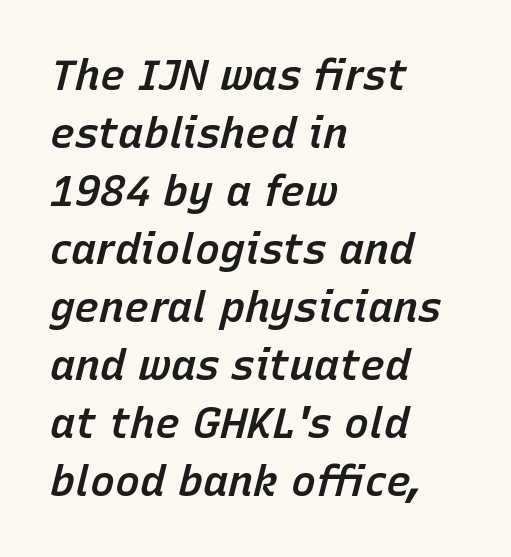
{"italic": "yes", "lean": "right", "slant_degrees": 15, "bold": "semi", "weight": "semibold", "width": "normal", "stroke_contrast": "low", "x_height": "medium", "monospaced": "no", "underline": "no", "align": "left", "line_spacing": "normal", "line_spacing_ratio": 1.38, "letter_spacing": "normal", "letter_spacing_em": 0.0, "glyph_px": 42}
